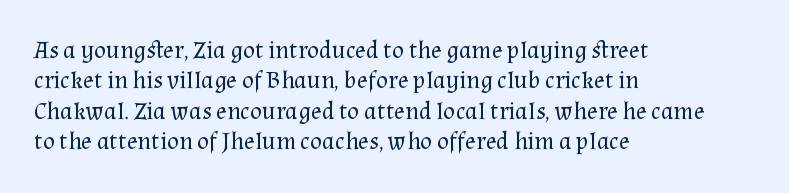
Q: Is the text bold? A: No.
Q: Is the text italic (slanted)? A: No, it is upright.
Q: Is the text underlined? A: No.
Q: How is the paragraph aligned? A: Left-aligned.
Q: Is the spacing between letters normal or unusually wide? A: Normal.
